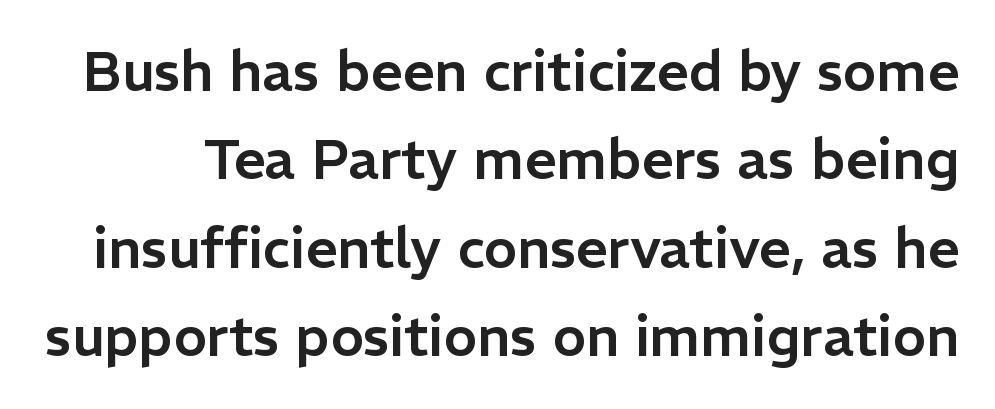
Vertical spacing — default. How are the letters spaced? Ordinarily, with no added tracking. Each letter keeps its own natural width here, so spacing adapts to shape. The lettering holds an erect, upright posture throughout. Check the space under the baseline: it is left empty. You can tell from the bare stems that sans-serif type was used.
